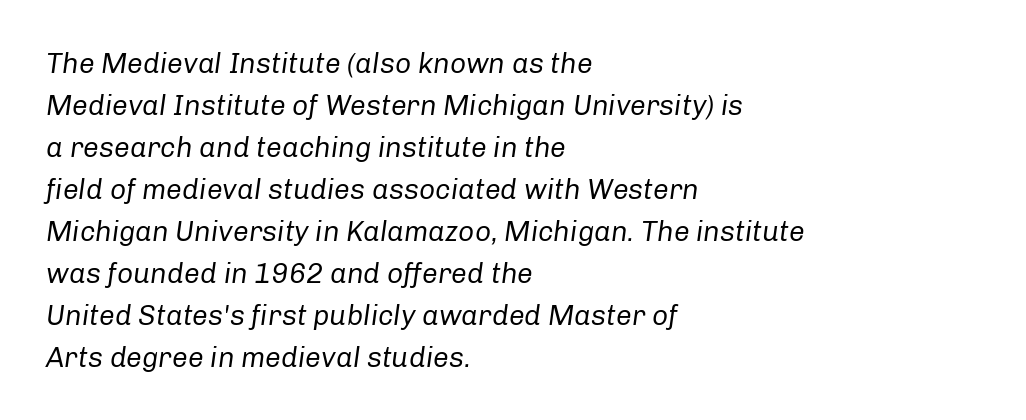
The image shows 28 px regular-weight type, italic (leaning right); set left-aligned, normal line spacing (1.5x), normal letter spacing, not underlined; low stroke contrast and a medium x-height.
